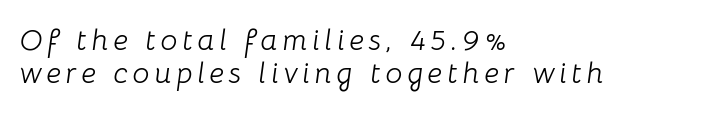
{"italic": "yes", "lean": "right", "slant_degrees": 8, "bold": "no", "weight": "light", "width": "normal", "stroke_contrast": "low", "x_height": "medium", "monospaced": "no", "underline": "no", "align": "left", "line_spacing": "tight", "line_spacing_ratio": 1.11, "glyph_px": 30}
